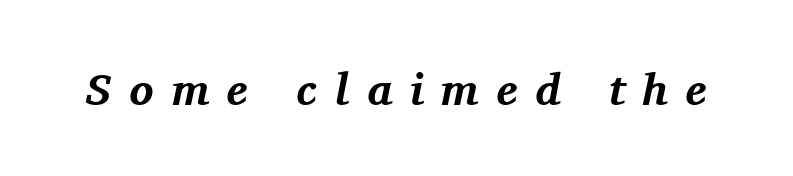
The image shows 45 px bold serif type, italic (leaning right); set unusually wide letter spacing (+0.39 em), not underlined; medium stroke contrast and a medium x-height.
